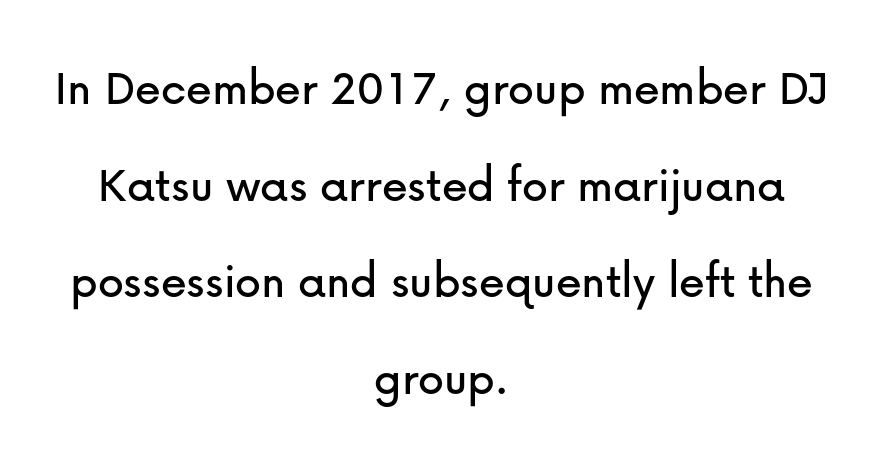
The image shows 52 px sans-serif type, upright; set centered, line spacing 1.86x, normal letter spacing, not underlined; low stroke contrast and a medium x-height.
